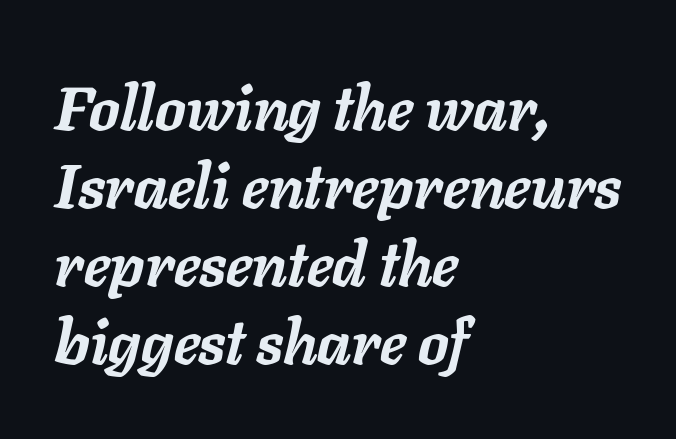
Q: Is the text bold? A: Yes.
Q: Is the text italic (slanted)? A: Yes, it leans right by about 11 degrees.
Q: Is the text underlined? A: No.
Q: How is the paragraph aligned? A: Left-aligned.
Q: Is the spacing between letters normal or unusually wide? A: Normal.
Q: Is the spacing between lines tight, normal or loose? A: Normal.
Q: Width (condensed, normal, or wide)? A: Normal.
Q: Stroke contrast? A: Low.
Q: x-height? A: Medium.
Q: Monospaced? A: No.
